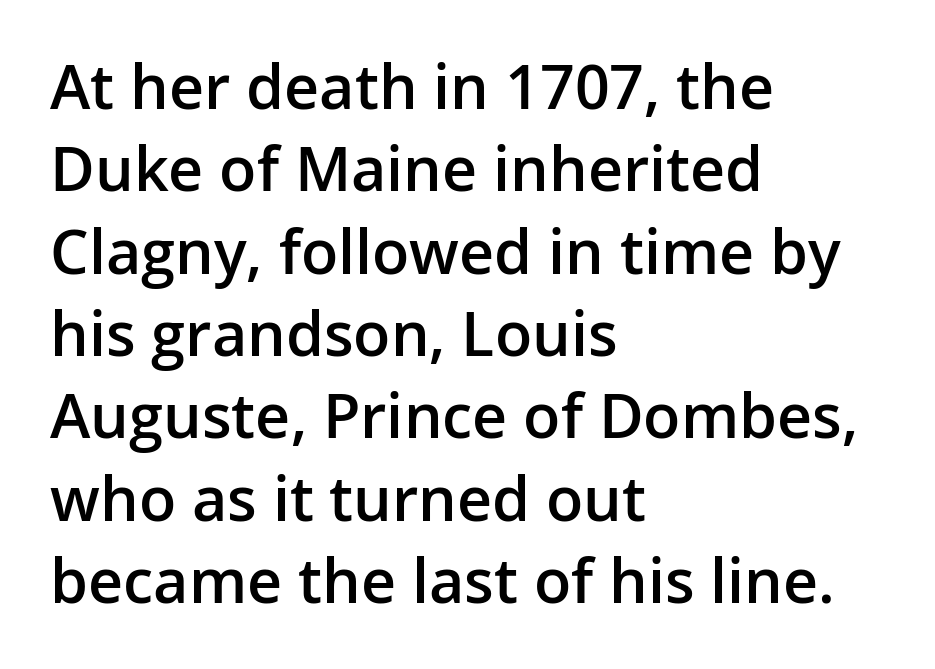
Examine the stroke ends and you'll find no serifs. The lines sit at an ordinary, default distance from one another. The face used here is proportionally spaced, like ordinary book or web type. This rendering leaves character spacing at its baseline value.
